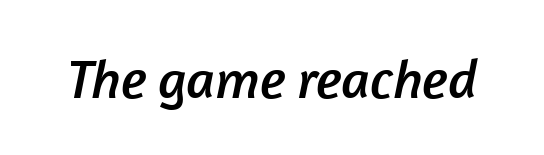
The image shows 55 px sans-serif type; set normal letter spacing, not underlined; low stroke contrast and a medium x-height.
